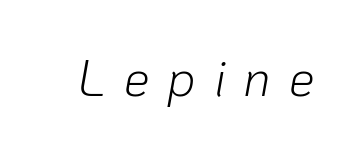
The image shows 51 px light type, italic (leaning right); set unusually wide letter spacing (+0.35 em), not underlined; low stroke contrast and a medium x-height.
